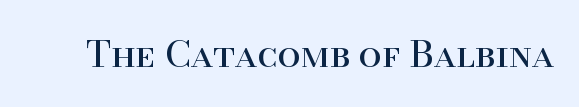
{"serif": "yes", "italic": "no", "bold": "no", "weight": "regular", "width": "normal", "stroke_contrast": "high", "x_height": "small", "monospaced": "no", "underline": "no", "letter_spacing": "normal", "letter_spacing_em": 0.0, "glyph_px": 37}
